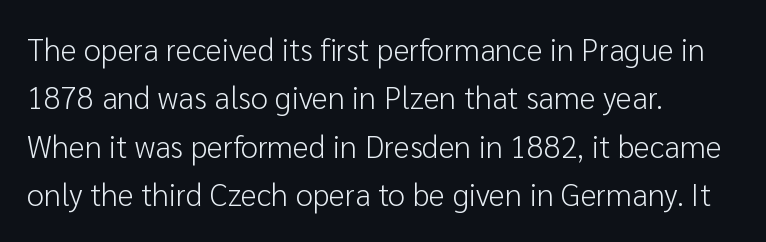
Does the lettering tilt? It doesn't — this is upright. Underlining? Definitely not there. There is no visible air inserted between adjacent glyphs. The lines sit at an ordinary, default distance from one another. Typeset ragged right — the left edge is the straight one. Do the characters align in a grid? No, the font is proportional.
